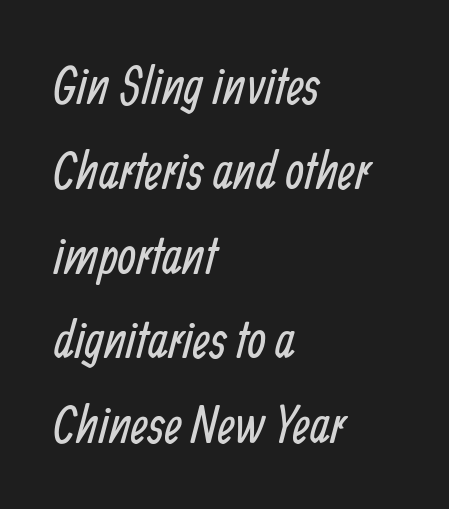
Q: Is the text bold? A: No.
Q: Is the typeface a serif or a sans-serif typeface? A: Sans-serif.
Q: Is the text underlined? A: No.
Q: How is the paragraph aligned? A: Left-aligned.
Q: Is the spacing between letters normal or unusually wide? A: Normal.
Q: Is the spacing between lines tight, normal or loose? A: Normal.
Q: Width (condensed, normal, or wide)? A: Condensed.
Q: Stroke contrast? A: Low.
Q: x-height? A: Medium.
Q: Monospaced? A: No.
